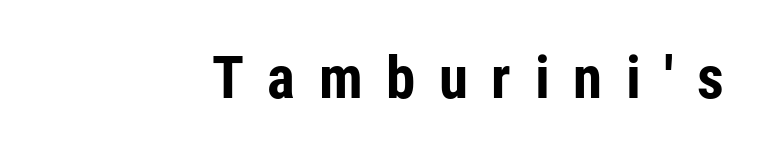
The image shows 59 px bold, condensed sans-serif type, upright; set unusually wide letter spacing (+0.4 em), not underlined; low stroke contrast and a medium x-height.
